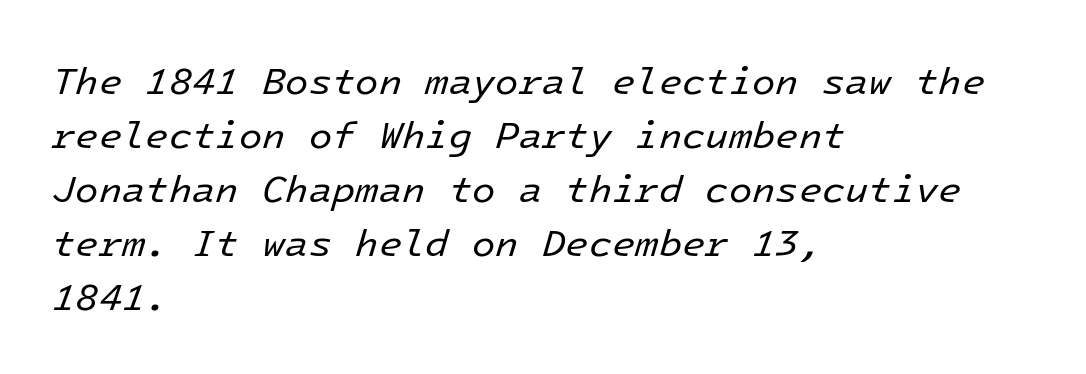
Q: Is the text bold? A: No.
Q: Is the text italic (slanted)? A: Yes, it leans right by about 16 degrees.
Q: Is the text underlined? A: No.
Q: How is the paragraph aligned? A: Left-aligned.
Q: Is the spacing between letters normal or unusually wide? A: Normal.
Q: Is the spacing between lines tight, normal or loose? A: Normal.
Q: Width (condensed, normal, or wide)? A: Normal.
Q: Stroke contrast? A: Low.
Q: x-height? A: Medium.
